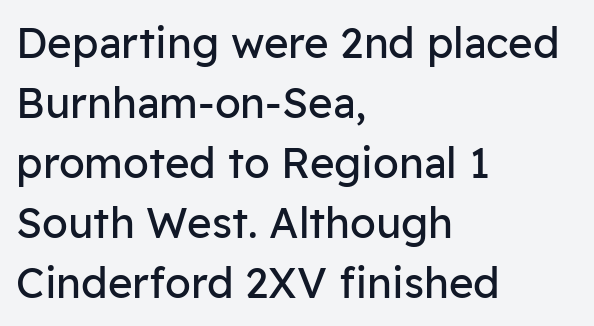
The image shows 42 px regular-weight sans-serif type, upright; set left-aligned, normal line spacing (1.43x), normal letter spacing, not underlined; low stroke contrast and a medium x-height.
